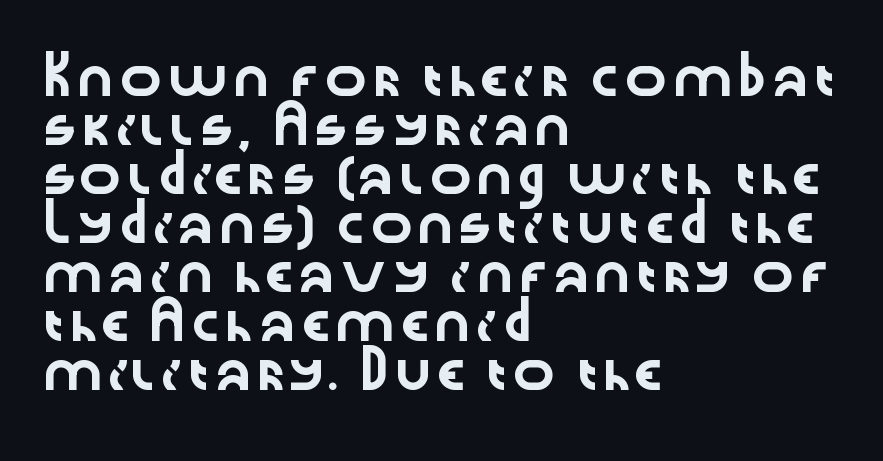
This rendering uses left alignment, leaving the right contour irregular. Between one letter and the next there's only the usual sliver of space. Is this a fixed-width face? No — the glyphs have proportional, varying widths. Each row of text sits above clean, open space. I'd call this a sans setting — the letters go barefoot. Posture: vertical.
